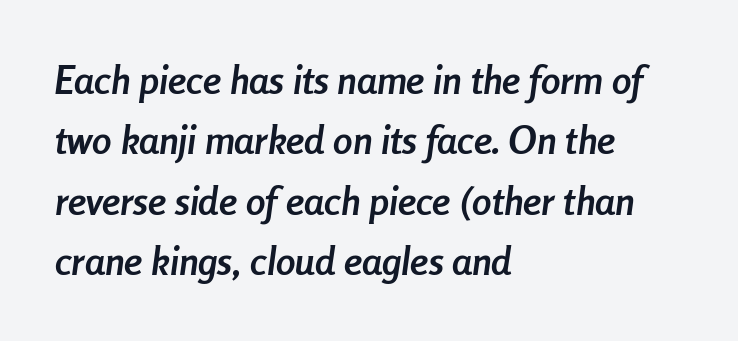
Line spacing here is normal. Horizontal alignment here is leftward, the default for most running prose. The strokes are fattened all the way to bold. This sample has the flowing, uneven cadence of proportional lettering. Clear beneath every line of the passage.
